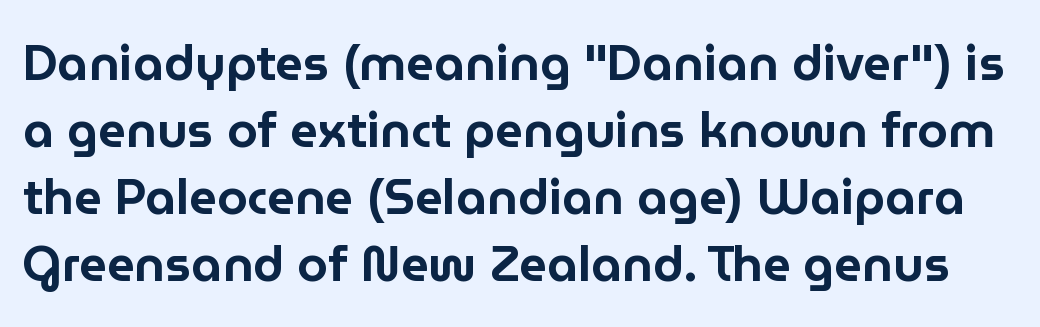
{"serif": "no", "italic": "no", "width": "normal", "stroke_contrast": "low", "x_height": "medium", "monospaced": "no", "underline": "no", "line_spacing": "normal", "line_spacing_ratio": 1.37, "letter_spacing": "normal", "letter_spacing_em": 0.0, "glyph_px": 49}
